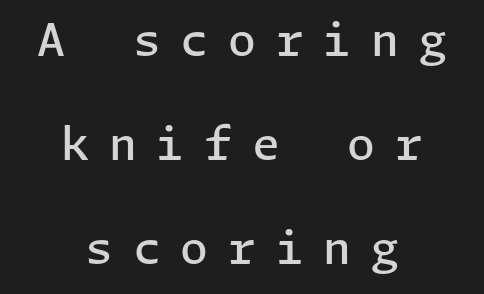
What weight is shown? A semibold, between regular and bold. Is there much room between lines? Yes — plenty of vertical air separates them. Underline: absent. Ascenders rise straight up at ninety degrees. Spacing between characters has been opened up far beyond the box default.
